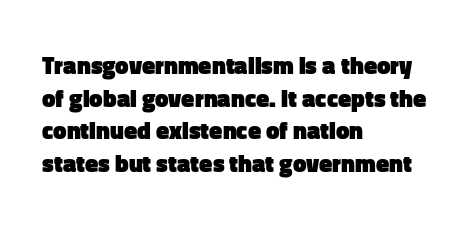
Q: Is the text bold? A: Yes.
Q: Is the text italic (slanted)? A: No, it is upright.
Q: Is the text underlined? A: No.
Q: How is the paragraph aligned? A: Left-aligned.
Q: Is the spacing between letters normal or unusually wide? A: Normal.
Q: Is the spacing between lines tight, normal or loose? A: Normal.
